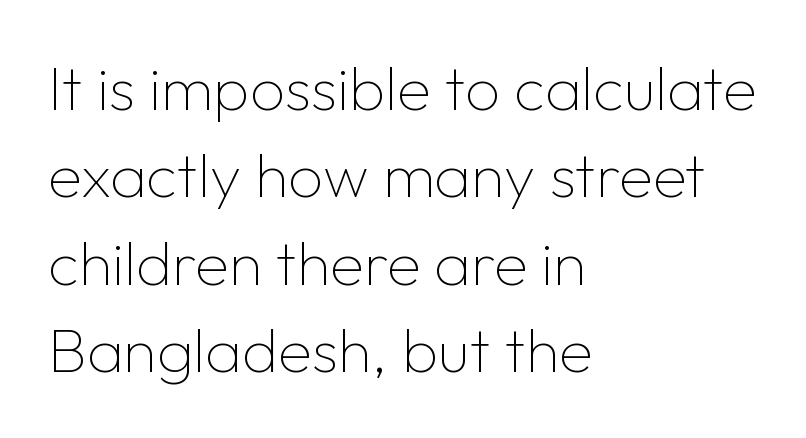
The ragged edge is on the right, which tells us the setting is flush left. Check where the strokes stop: nothing finishes them off — pure sans. The zone under the glyphs is completely vacant. Does extra space separate the letters? No, they use regular spacing. The rendering uses natural spacing where letterforms have individual widths. Does the leading feel generous? No, just average.
